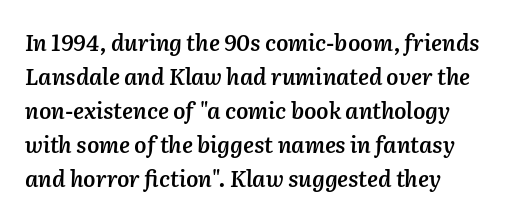
{"italic": "yes", "lean": "right", "slant_degrees": 2, "bold": "semi", "underline": "no", "align": "left", "line_spacing": "normal", "line_spacing_ratio": 1.55, "letter_spacing": "normal", "letter_spacing_em": 0.0, "glyph_px": 22}
